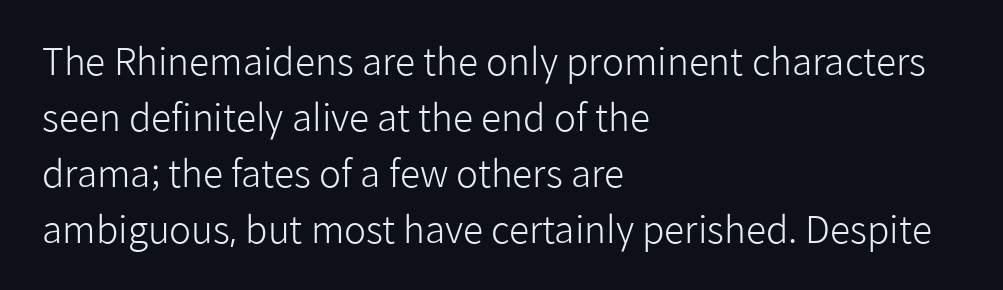
Q: Is the text bold? A: No.
Q: Is the text italic (slanted)? A: No, it is upright.
Q: Is the typeface a serif or a sans-serif typeface? A: Sans-serif.
Q: Is the text underlined? A: No.
Q: How is the paragraph aligned? A: Left-aligned.
Q: Is the spacing between letters normal or unusually wide? A: Normal.
Q: Is the spacing between lines tight, normal or loose? A: Normal.
Q: Width (condensed, normal, or wide)? A: Normal.
Q: Stroke contrast? A: Low.
Q: x-height? A: Medium.
Q: Monospaced? A: No.
